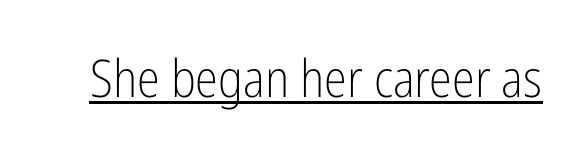
Weight class: somewhere from thin through regular. The line texture is even and compact thanks to regular tracking. Underlining? Definitely there. Unlike italic type, these characters show no tilt at all. Serifs: no, the terminals of the letterforms are clean.
